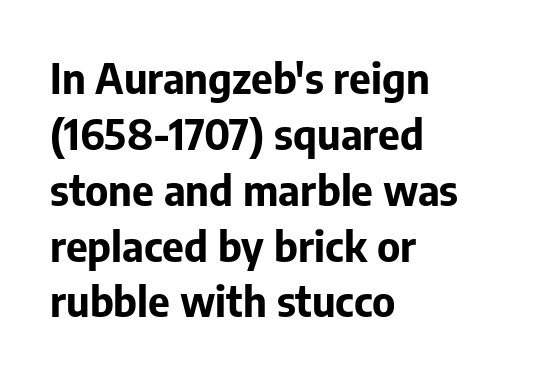
The gaps between neighbouring characters are ordinary and unremarkable. Short and long lines alike share a common starting point at left. Letterform terminals end flat and unadorned throughout the passage. Decoration check: the copy has no underline. Upright lettering throughout.
